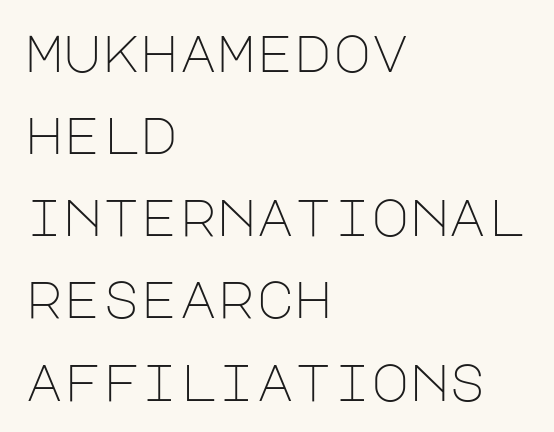
{"serif": "no", "italic": "no", "bold": "no", "weight": "light", "width": "normal", "stroke_contrast": "low", "x_height": "large", "underline": "no", "align": "left", "line_spacing": "normal", "line_spacing_ratio": 1.58, "letter_spacing": "normal", "letter_spacing_em": 0.0, "glyph_px": 52}
